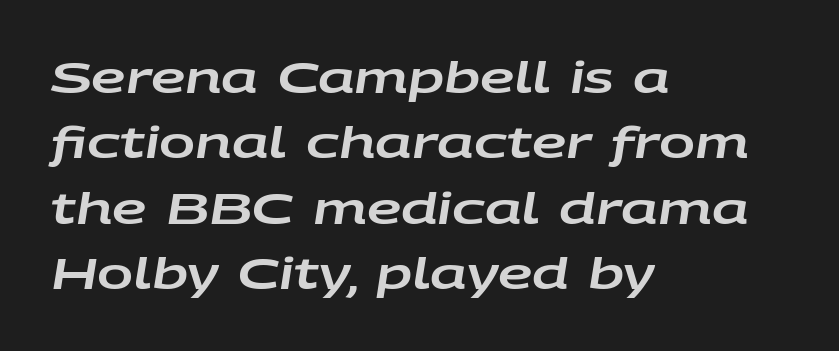
The image shows 43 px wide type, italic (leaning right); set left-aligned, normal line spacing (1.52x), normal letter spacing, not underlined; low stroke contrast and a large x-height.
